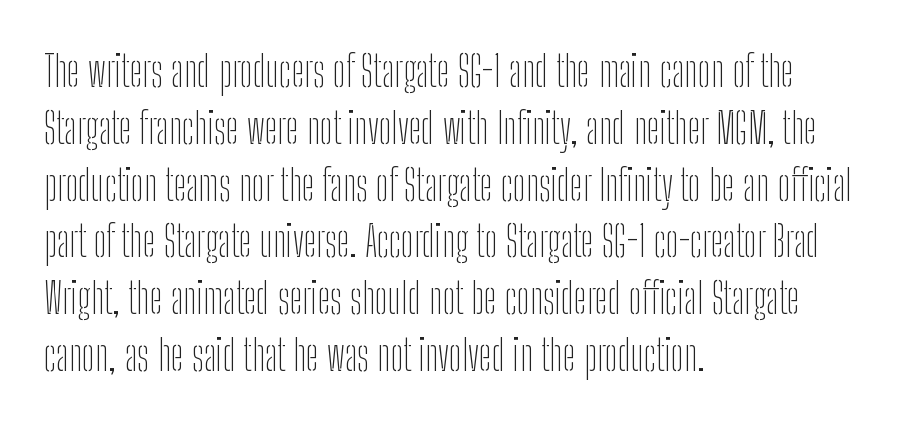
Q: Is the text bold? A: No.
Q: Is the text italic (slanted)? A: No, it is upright.
Q: Is the typeface a serif or a sans-serif typeface? A: Sans-serif.
Q: Is the text underlined? A: No.
Q: How is the paragraph aligned? A: Left-aligned.
Q: Is the spacing between letters normal or unusually wide? A: Normal.
Q: Is the spacing between lines tight, normal or loose? A: Normal.
Q: Width (condensed, normal, or wide)? A: Condensed.
Q: Stroke contrast? A: Low.
Q: x-height? A: Medium.
Q: Monospaced? A: No.
